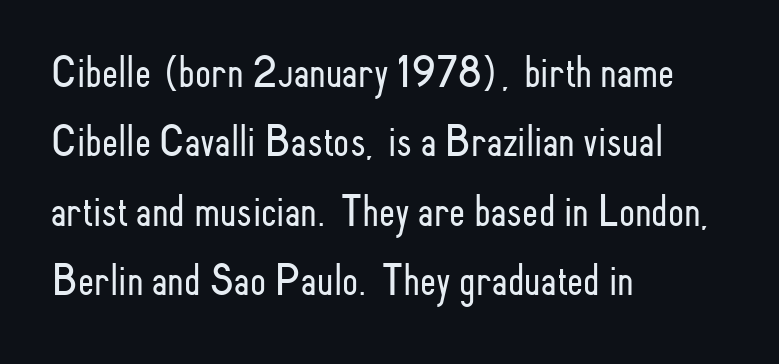
Q: Is the text bold? A: No.
Q: Is the text italic (slanted)? A: No, it is upright.
Q: Is the typeface a serif or a sans-serif typeface? A: Sans-serif.
Q: Is the text underlined? A: No.
Q: How is the paragraph aligned? A: Left-aligned.
Q: Is the spacing between letters normal or unusually wide? A: Normal.
Q: Is the spacing between lines tight, normal or loose? A: Normal.
Q: Width (condensed, normal, or wide)? A: Condensed.
Q: Stroke contrast? A: Low.
Q: x-height? A: Small.
Q: Monospaced? A: No.
